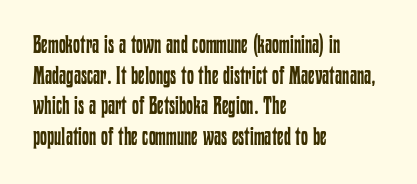
The image shows 25 px text type, upright; set left-aligned, line spacing 1.23x, normal letter spacing, not underlined.
